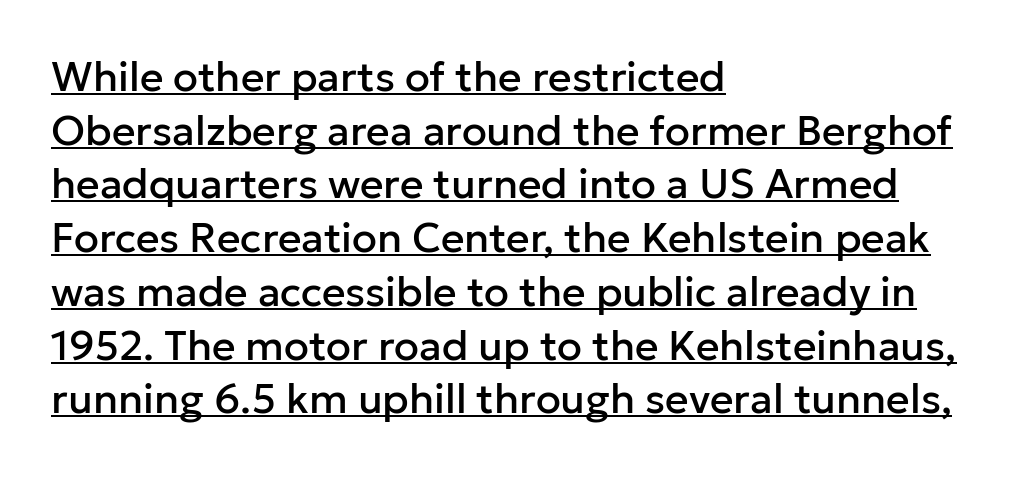
Emphasis is given by a line drawn under the lettering. Evenly set lines give the paragraph a standard silhouette. Does extra space separate the letters? No, they use regular spacing. A typesetter would mark this as roman, not italic. This sample has the flowing, uneven cadence of proportional lettering. The type family on display is of the sans-serif kind.
